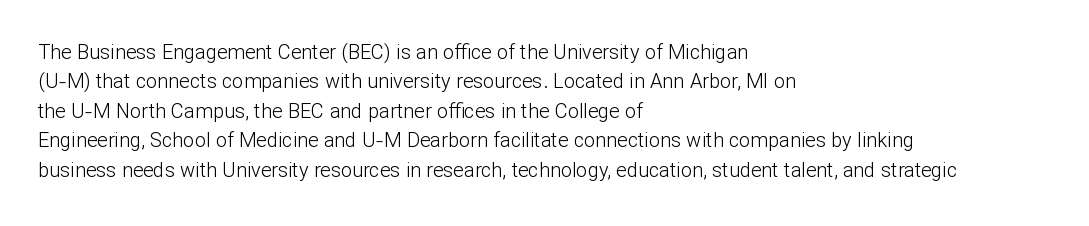
The image shows 20 px text type, upright; set left-aligned, normal line spacing (1.47x), normal letter spacing, not underlined.
